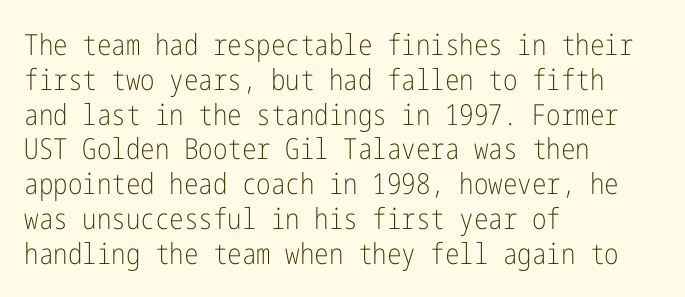
No letter is thick-stroked: the sample isn't bold. In CSS terms this would be text-align: left. Nope, no serifs anywhere on these letters. Type without underlining. Nope, not italic — everything's standing straight. Glyph-to-glyph distance matches everyday printed text.
